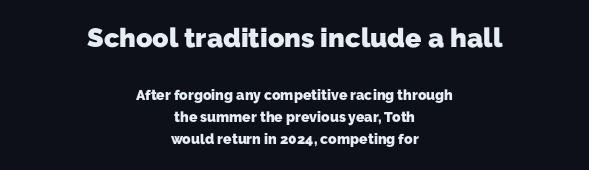
Q: Is the text bold? A: Yes.
Q: Is the text underlined? A: No.
Q: How is the paragraph aligned? A: Centered.
Q: Is the spacing between letters normal or unusually wide? A: Normal.
Q: Is the spacing between lines tight, normal or loose? A: Normal.
Q: Which block of text is set in a larger size, the first (top) or the second (bottom)? A: The first (top) one.
